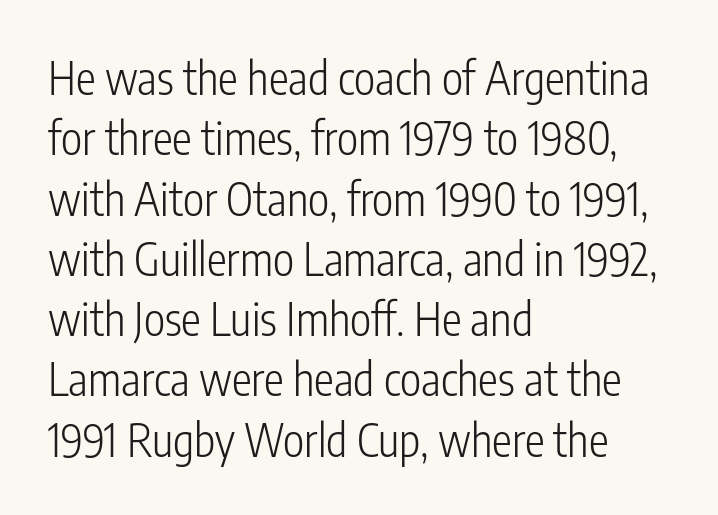
Rows of type keep a routine distance in the vertical direction. Proportional: the letters do not fall into vertical columns. The face looks like a standard text weight, possibly lighter. Type without underlining.
